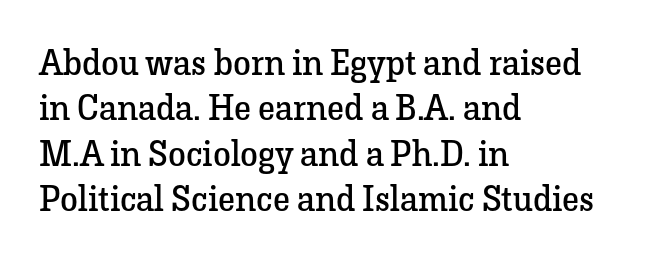
Q: Is the text bold? A: No.
Q: Is the text italic (slanted)? A: No, it is upright.
Q: Is the typeface a serif or a sans-serif typeface? A: Serif.
Q: Is the text underlined? A: No.
Q: How is the paragraph aligned? A: Left-aligned.
Q: Is the spacing between letters normal or unusually wide? A: Normal.
Q: Is the spacing between lines tight, normal or loose? A: Normal.
Q: Width (condensed, normal, or wide)? A: Normal.
Q: Stroke contrast? A: Low.
Q: x-height? A: Medium.
Q: Monospaced? A: No.
